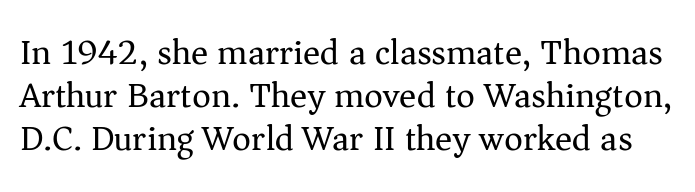
The image shows 36 px regular-weight serif type, upright; set line spacing 1.2x, normal letter spacing, not underlined; medium stroke contrast and a medium x-height.
